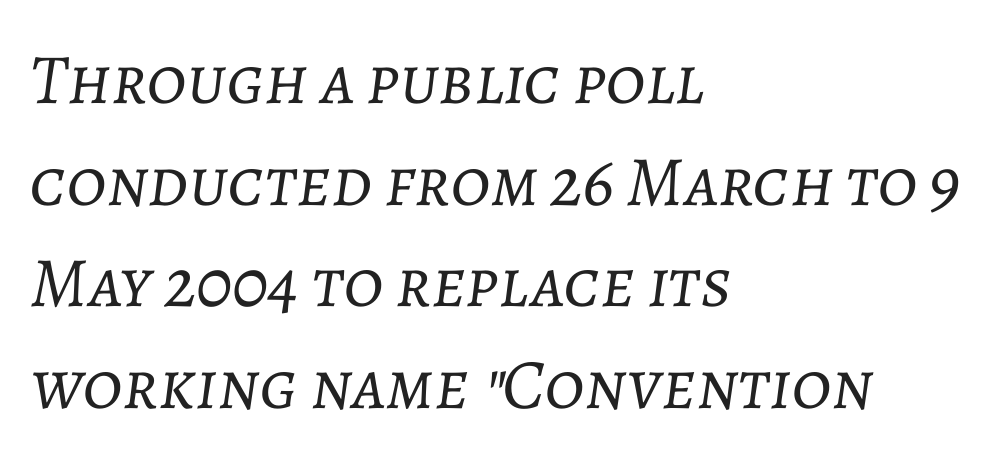
Q: Is the text bold? A: No.
Q: Is the text italic (slanted)? A: Yes, it leans right by about 7 degrees.
Q: Is the text underlined? A: No.
Q: How is the paragraph aligned? A: Left-aligned.
Q: Is the spacing between letters normal or unusually wide? A: Normal.
Q: Is the spacing between lines tight, normal or loose? A: Normal.
Q: Width (condensed, normal, or wide)? A: Normal.
Q: Stroke contrast? A: Low.
Q: x-height? A: Medium.
Q: Monospaced? A: No.
